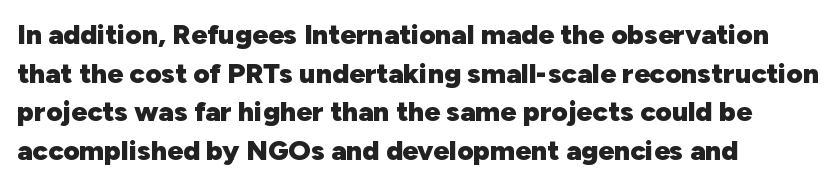
Where is the straight margin? On the left. Looks like regular typesetting: each glyph gets only the width it needs. The space between consecutive lines is moderate. Short note: letters normally spaced. These lines carry a lot of weight — the face is fully bold.
